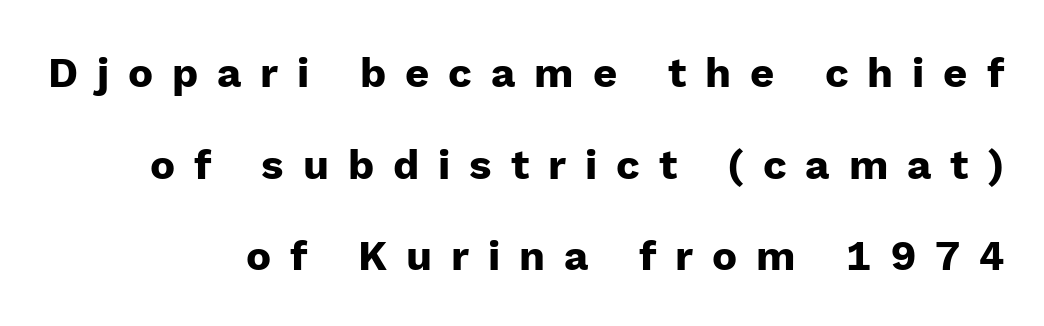
No feet cap the strokes, marking this as sans-serif type. You could fit nearly another row in the gap between these rows. The face used here is proportionally spaced, like ordinary book or web type. The characters look thick and weighty, a clear bold.
